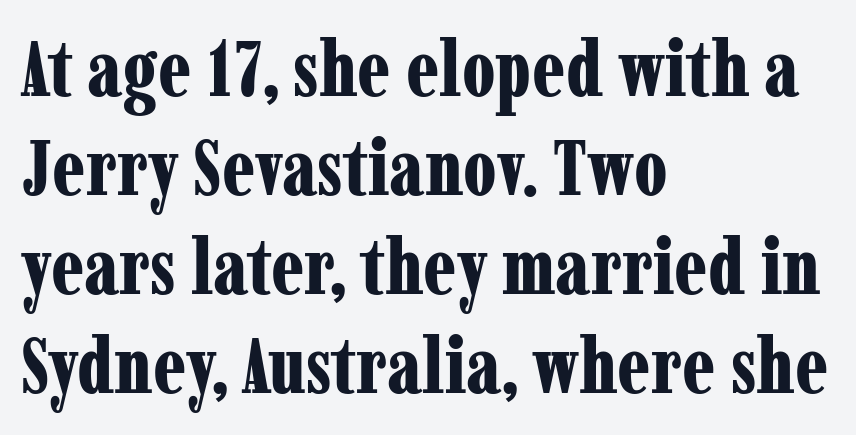
{"serif": "yes", "italic": "no", "bold": "yes", "weight": "bold", "width": "condensed", "stroke_contrast": "low", "x_height": "medium", "monospaced": "no", "underline": "no", "align": "left", "line_spacing": "normal", "line_spacing_ratio": 1.27, "letter_spacing": "normal", "letter_spacing_em": 0.0, "glyph_px": 78}
